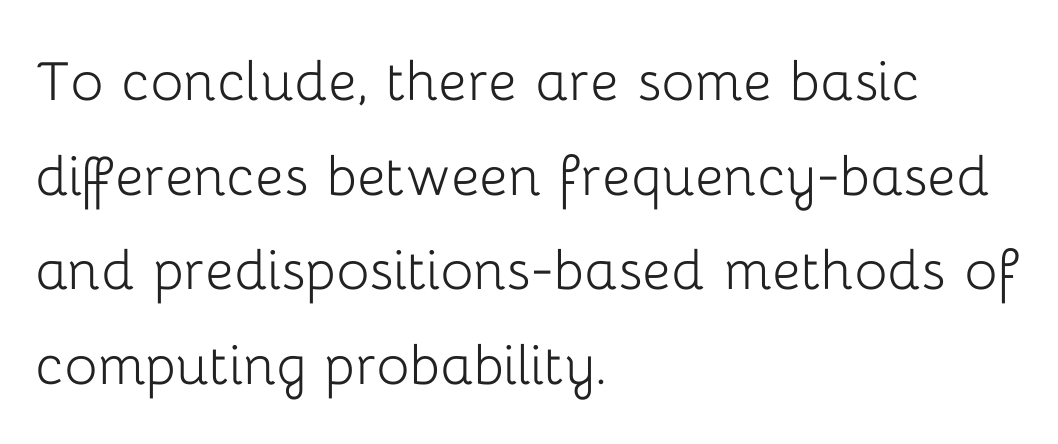
Q: Is the text bold? A: No.
Q: Is the text italic (slanted)? A: No, it is upright.
Q: Is the typeface a serif or a sans-serif typeface? A: Sans-serif.
Q: Is the text underlined? A: No.
Q: How is the paragraph aligned? A: Left-aligned.
Q: Is the spacing between letters normal or unusually wide? A: Normal.
Q: Is the spacing between lines tight, normal or loose? A: Normal.
Q: Width (condensed, normal, or wide)? A: Normal.
Q: Stroke contrast? A: Low.
Q: x-height? A: Medium.
Q: Monospaced? A: No.
